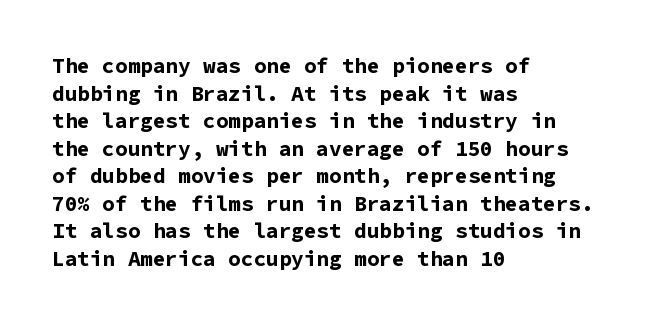
Normally led — the rows are evenly, conventionally spaced. Caption: standard tracking, unaltered. Check the space under the baseline: it is left empty. This sample is left-justified, so line endings fall wherever the words run out. These lines were composed using upright roman letters.
